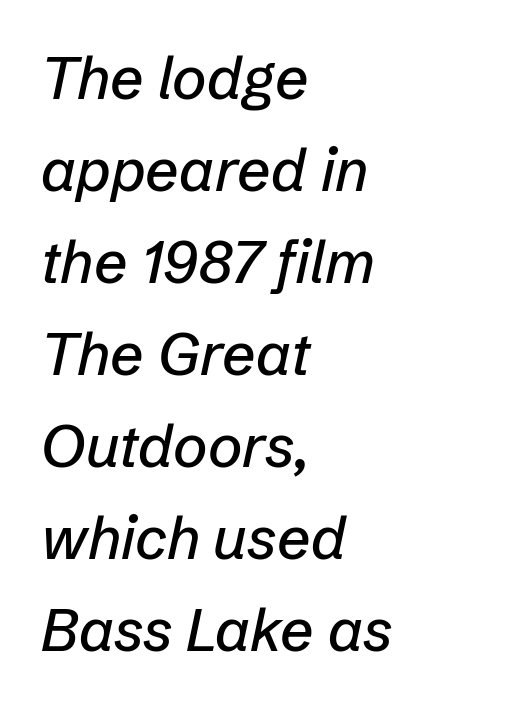
Every row of glyphs begins at an identical x-position on the left. A typesetter would call this proportional, since set widths differ per character. The rows are spaced the way most documents space them. You can tell it's italic because the verticals aren't actually vertical. A clean baseline with only descenders dipping below it.
